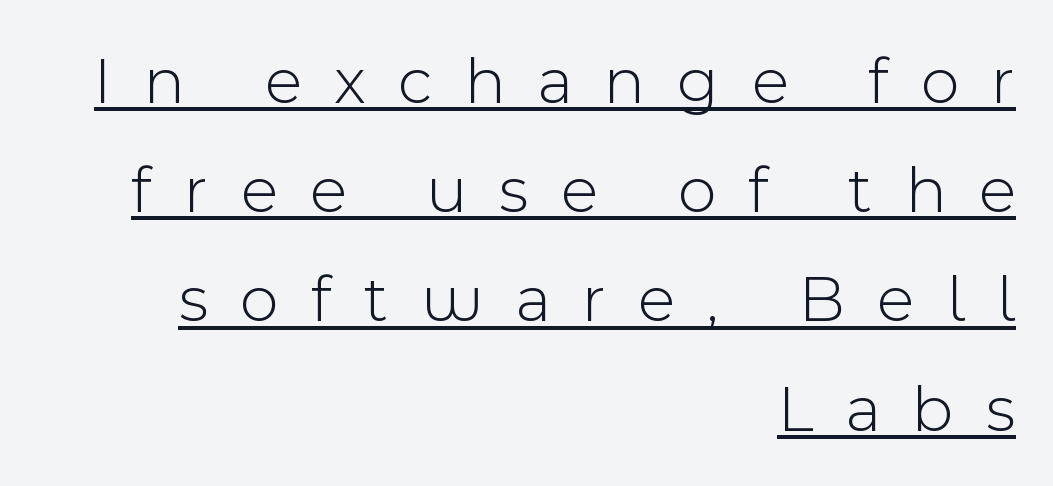
Q: Is the text bold? A: No.
Q: Is the text italic (slanted)? A: No, it is upright.
Q: Is the typeface a serif or a sans-serif typeface? A: Sans-serif.
Q: Is the text underlined? A: Yes.
Q: How is the paragraph aligned? A: Right-aligned.
Q: Is the spacing between letters normal or unusually wide? A: Unusually wide.
Q: Is the spacing between lines tight, normal or loose? A: Normal.
Q: Width (condensed, normal, or wide)? A: Normal.
Q: x-height? A: Medium.
Q: Monospaced? A: No.
